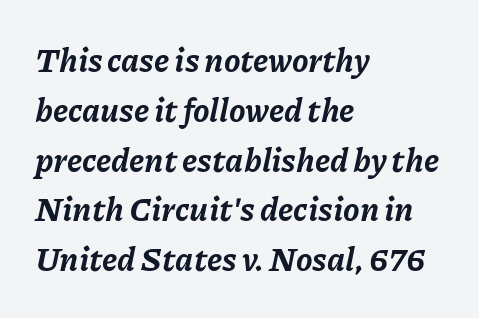
The image shows 33 px bold type, italic (leaning right); set left-aligned, normal line spacing (1.51x), normal letter spacing, not underlined; low stroke contrast and a medium x-height.
